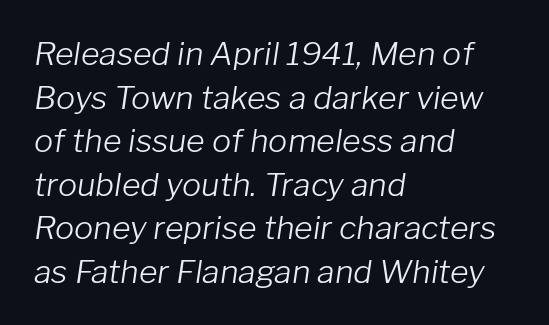
Q: Is the text bold? A: No.
Q: Is the text italic (slanted)? A: Yes, it leans right by about 8 degrees.
Q: Is the text underlined? A: No.
Q: How is the paragraph aligned? A: Left-aligned.
Q: Is the spacing between letters normal or unusually wide? A: Normal.
Q: Is the spacing between lines tight, normal or loose? A: Normal.
Q: Width (condensed, normal, or wide)? A: Normal.
Q: Stroke contrast? A: Low.
Q: x-height? A: Medium.
Q: Monospaced? A: No.
